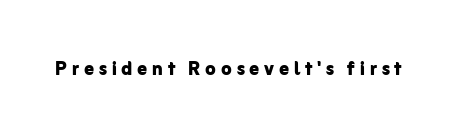
Q: Is the text bold? A: Yes.
Q: Is the text italic (slanted)? A: No, it is upright.
Q: Is the text underlined? A: No.
Q: Is the spacing between letters normal or unusually wide? A: Unusually wide.
